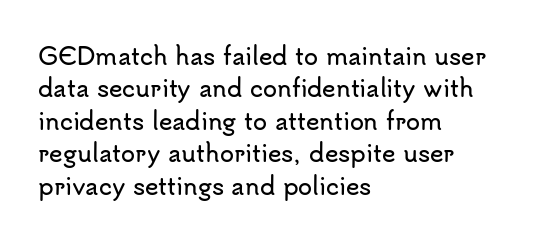
{"italic": "no", "underline": "no", "align": "left", "line_spacing": "normal", "line_spacing_ratio": 1.41, "letter_spacing": "normal", "letter_spacing_em": 0.0, "glyph_px": 23}
